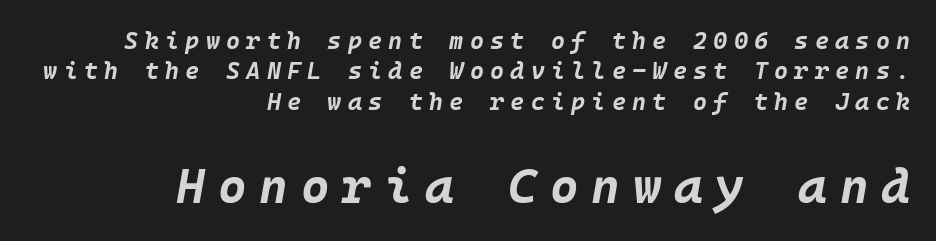
Rendered with sloped, italic letterforms. Descenders are the only things crossing below the line. Visually the block forms a straight wall on the right and a jagged coastline on the left. Whoever set this made the second block the dominant, larger element. Baseline-to-baseline distance is the conventional proportion of letter height. The type is letterspaced generously, with wide tracking.
